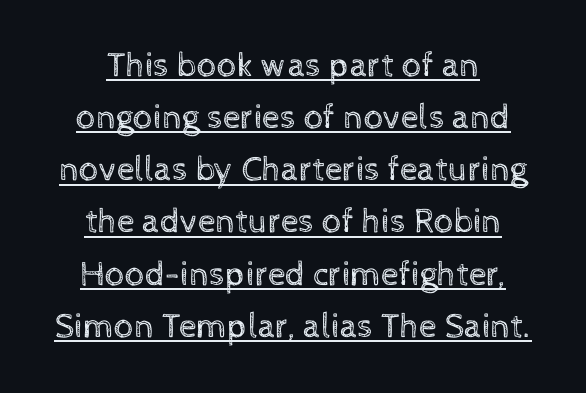
Q: Is the text bold? A: No.
Q: Is the text italic (slanted)? A: No, it is upright.
Q: Is the text underlined? A: Yes.
Q: How is the paragraph aligned? A: Centered.
Q: Is the spacing between letters normal or unusually wide? A: Normal.
Q: Is the spacing between lines tight, normal or loose? A: Normal.
Q: Width (condensed, normal, or wide)? A: Normal.
Q: x-height? A: Medium.
Q: Monospaced? A: No.
